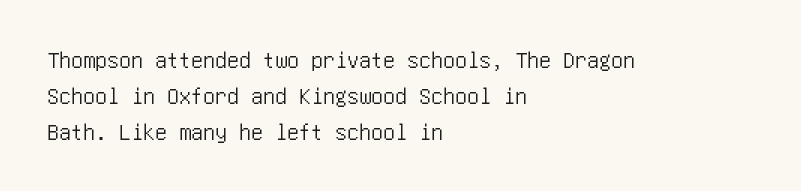
The image shows 24 px text type, upright; set left-aligned, normal line spacing (1.51x), normal letter spacing, not underlined.
